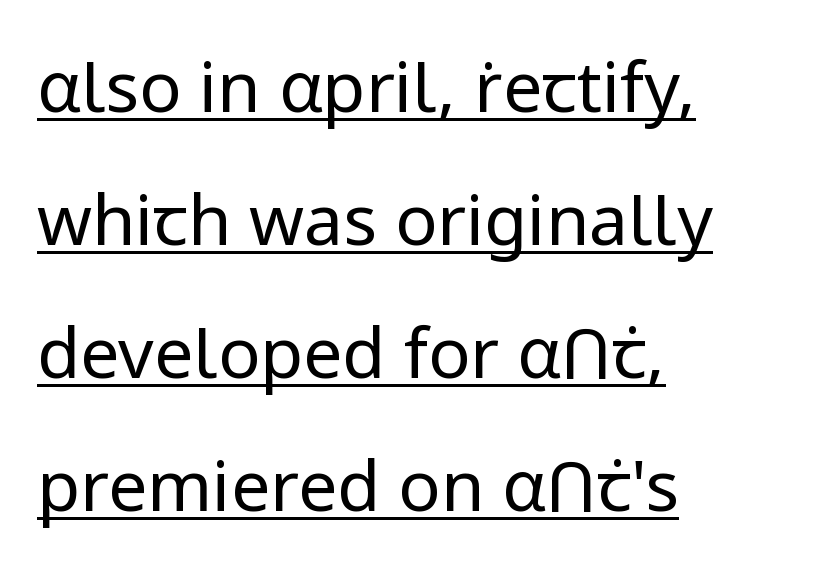
The image shows 70 px regular-weight sans-serif type, upright; set left-aligned, loose line spacing (1.9x), normal letter spacing, underlined; low stroke contrast and a medium x-height.
